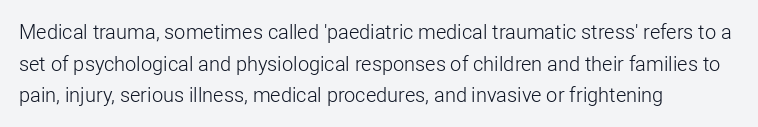
Q: Is the text bold? A: No.
Q: Is the text italic (slanted)? A: No, it is upright.
Q: Is the text underlined? A: No.
Q: How is the paragraph aligned? A: Left-aligned.
Q: Is the spacing between letters normal or unusually wide? A: Normal.
Q: Is the spacing between lines tight, normal or loose? A: Normal.
